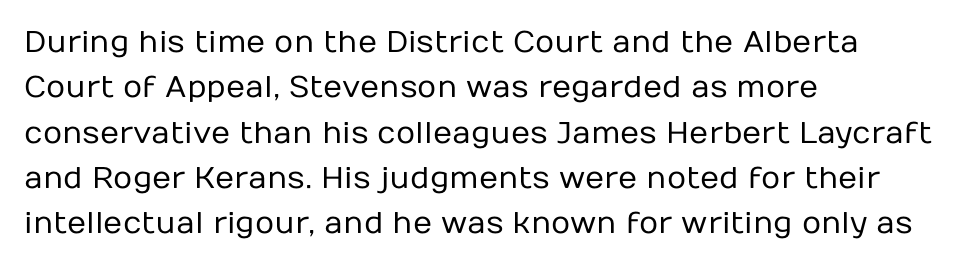
{"serif": "no", "italic": "no", "bold": "no", "weight": "regular", "width": "normal", "stroke_contrast": "low", "x_height": "medium", "monospaced": "no", "underline": "no", "align": "left", "line_spacing": "normal", "line_spacing_ratio": 1.51, "letter_spacing": "normal", "letter_spacing_em": 0.0, "glyph_px": 30}
